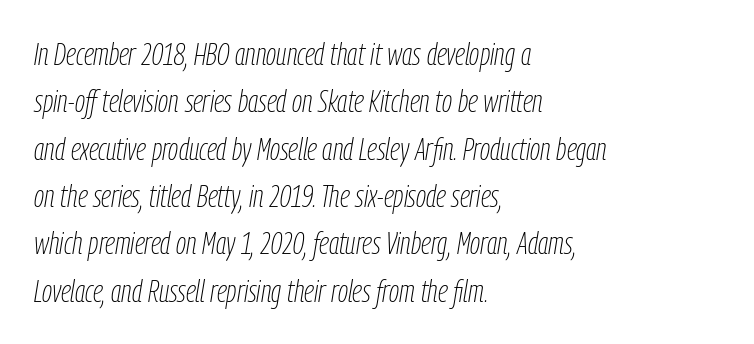
Q: Is the text bold? A: No.
Q: Is the text italic (slanted)? A: Yes, it leans right by about 9 degrees.
Q: Is the text underlined? A: No.
Q: How is the paragraph aligned? A: Left-aligned.
Q: Is the spacing between letters normal or unusually wide? A: Normal.
Q: Is the spacing between lines tight, normal or loose? A: Normal.
Q: Width (condensed, normal, or wide)? A: Condensed.
Q: Stroke contrast? A: Low.
Q: x-height? A: Medium.
Q: Monospaced? A: No.
